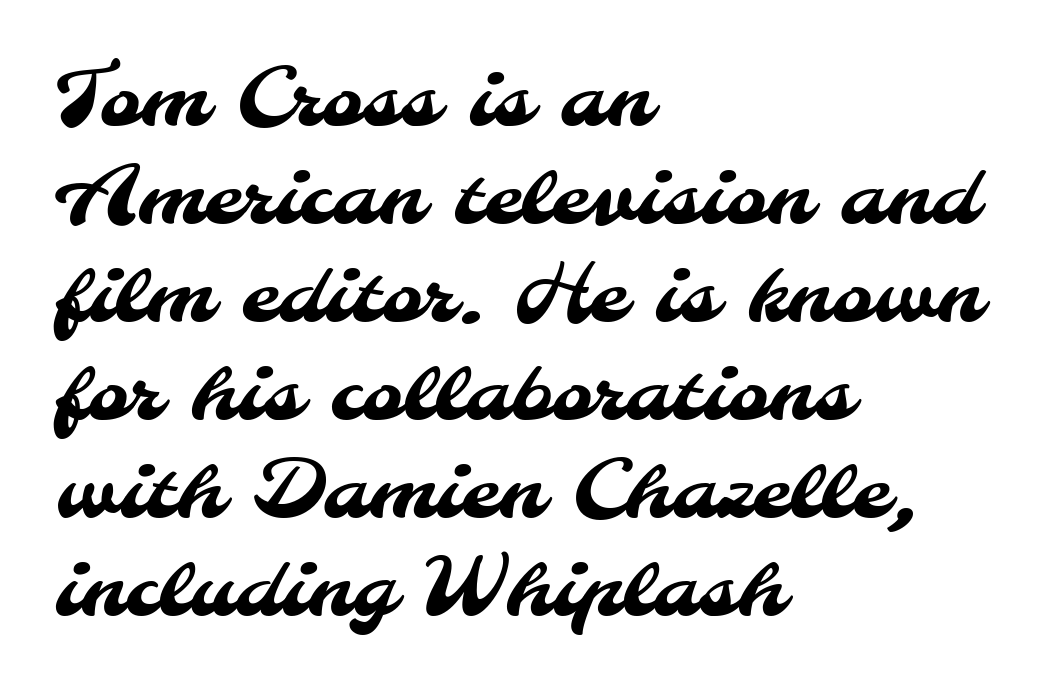
The image shows 79 px sans-serif type; set left-aligned, line spacing 1.24x, normal letter spacing, not underlined; medium stroke contrast and a small x-height.
